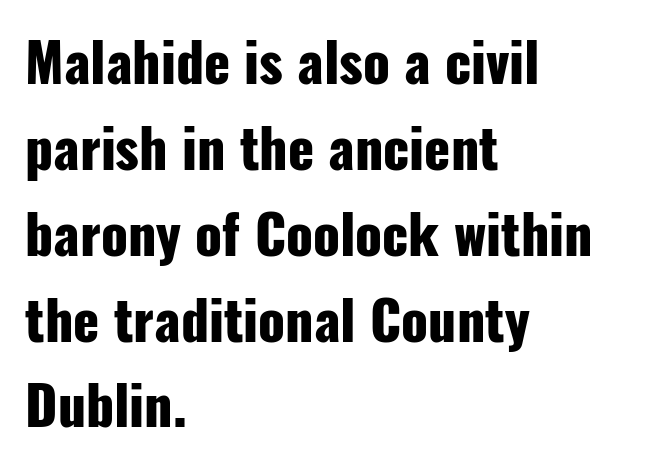
The image shows 54 px heavy, condensed sans-serif type, upright; set left-aligned, normal line spacing (1.59x), normal letter spacing, not underlined; low stroke contrast and a medium x-height.
